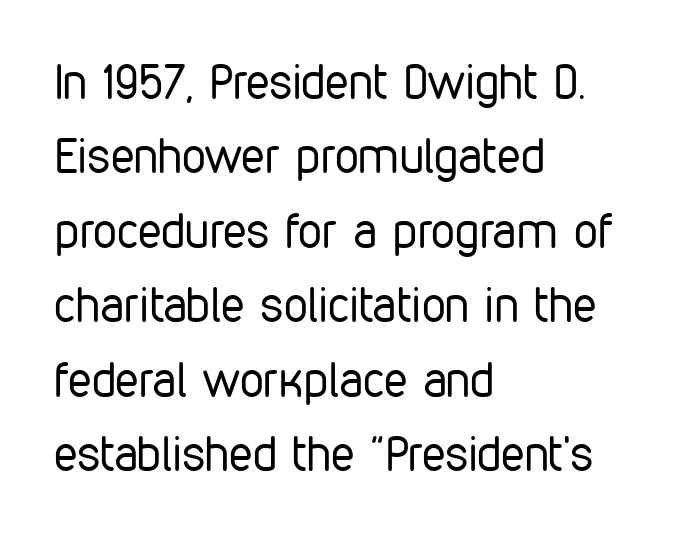
{"serif": "no", "italic": "no", "bold": "no", "weight": "regular", "width": "condensed", "stroke_contrast": "low", "x_height": "medium", "monospaced": "no", "underline": "no", "align": "left", "line_spacing": "normal", "line_spacing_ratio": 1.55, "letter_spacing": "normal", "letter_spacing_em": 0.0, "glyph_px": 48}
